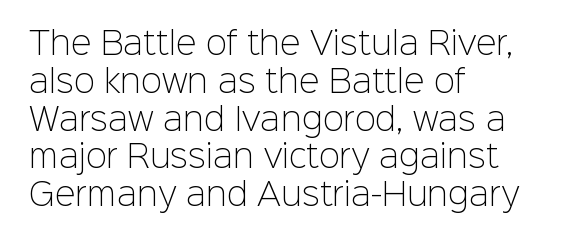
{"serif": "no", "italic": "no", "bold": "no", "weight": "light", "width": "normal", "stroke_contrast": "low", "x_height": "medium", "monospaced": "no", "underline": "no", "align": "left", "line_spacing_ratio": 1.22, "letter_spacing": "normal", "letter_spacing_em": 0.0, "glyph_px": 31}
